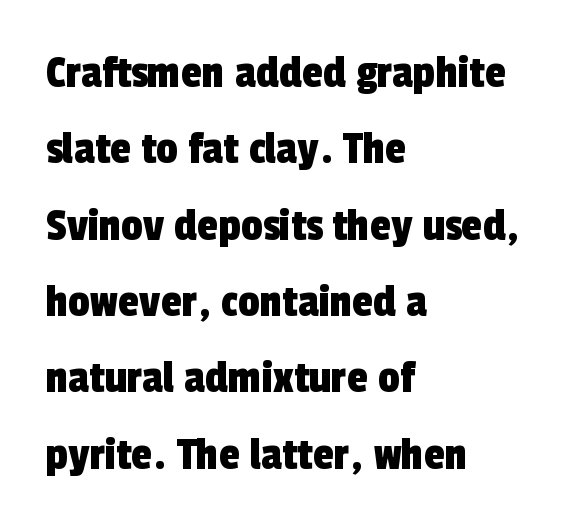
{"serif": "no", "width": "condensed", "x_height": "medium", "monospaced": "no", "underline": "no", "align": "left", "line_spacing": "normal", "line_spacing_ratio": 1.59, "letter_spacing": "normal", "letter_spacing_em": 0.0, "glyph_px": 48}
